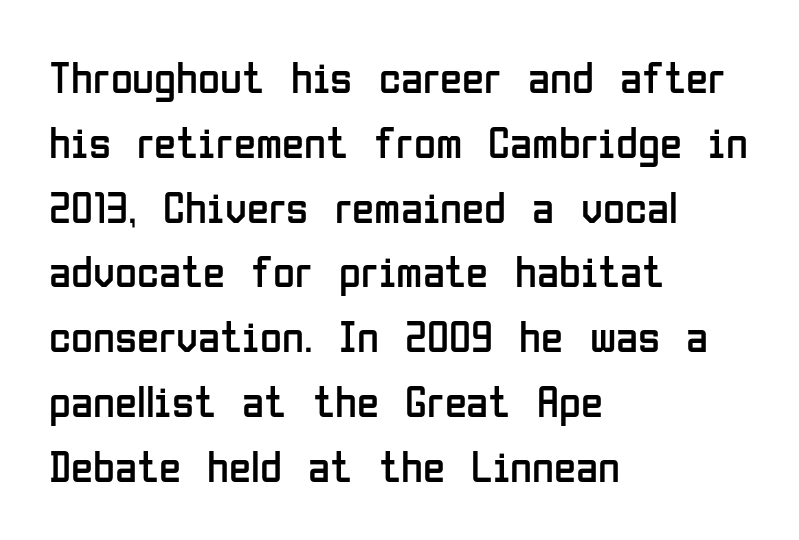
{"serif": "no", "italic": "no", "bold": "no", "weight": "regular", "width": "condensed", "stroke_contrast": "low", "x_height": "medium", "monospaced": "no", "underline": "no", "align": "left", "line_spacing": "normal", "line_spacing_ratio": 1.44, "letter_spacing": "normal", "letter_spacing_em": 0.0, "glyph_px": 45}
